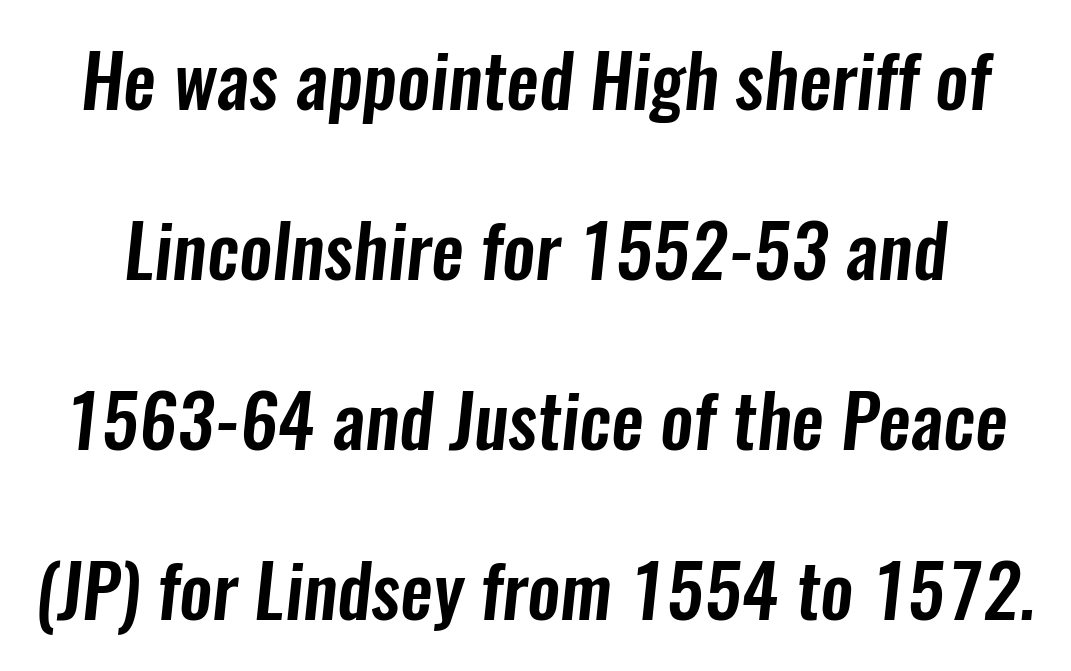
Observe the ordinary spacing: letters are neighbours, not strangers. No word sits above an underline. Classification — sans serif. A typesetter would call this proportional, since set widths differ per character. This block would shrink considerably if given ordinary leading; it's expanded now.
